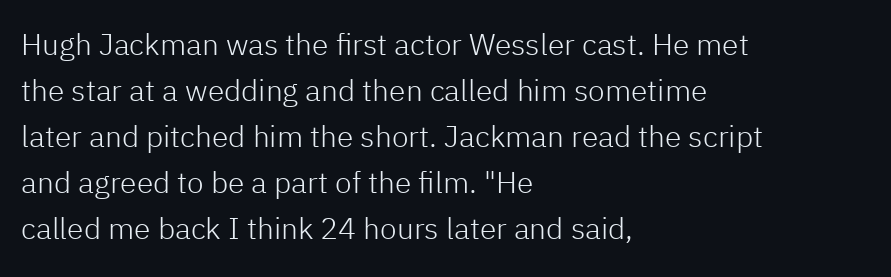
{"serif": "no", "italic": "no", "bold": "no", "weight": "light", "width": "normal", "stroke_contrast": "low", "x_height": "medium", "monospaced": "no", "underline": "no", "align": "left", "line_spacing": "normal", "line_spacing_ratio": 1.53, "letter_spacing": "normal", "letter_spacing_em": 0.0, "glyph_px": 30}
